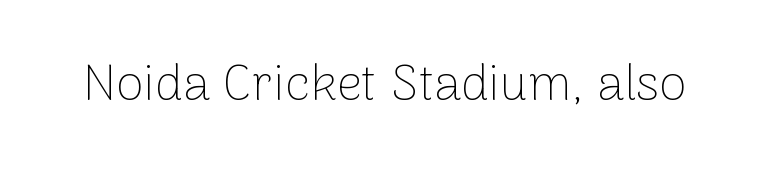
The image shows 50 px thin sans-serif type, upright; set normal letter spacing, not underlined; low stroke contrast and a medium x-height.
